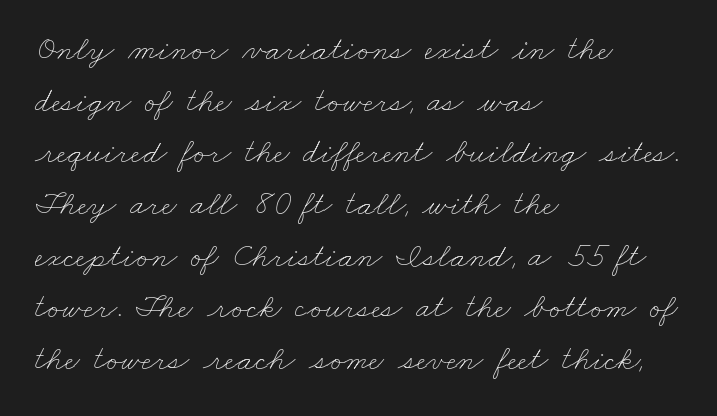
Q: Is the text bold? A: No.
Q: Is the text underlined? A: No.
Q: How is the paragraph aligned? A: Left-aligned.
Q: Is the spacing between letters normal or unusually wide? A: Normal.
Q: Is the spacing between lines tight, normal or loose? A: Normal.
Q: Width (condensed, normal, or wide)? A: Wide.
Q: Stroke contrast? A: Low.
Q: x-height? A: Small.
Q: Monospaced? A: No.
